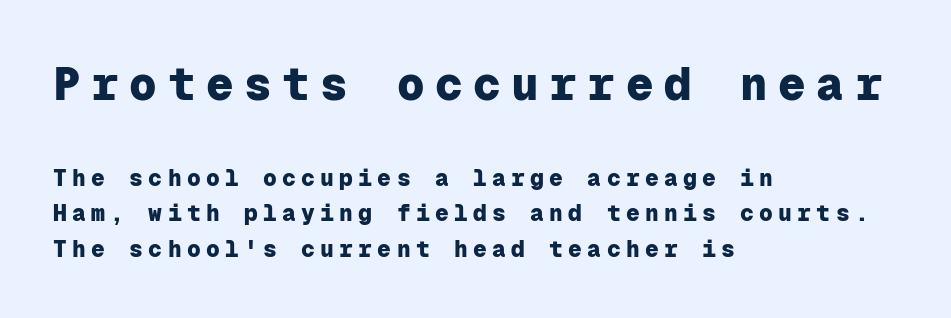
The image shows 46 px heavy sans-serif type, upright, monospaced; set left-aligned, normal line spacing (1.56x), unusually wide letter spacing (+0.23 em), not underlined; the first (top) block is 2.0x larger; low stroke contrast and a medium x-height.
